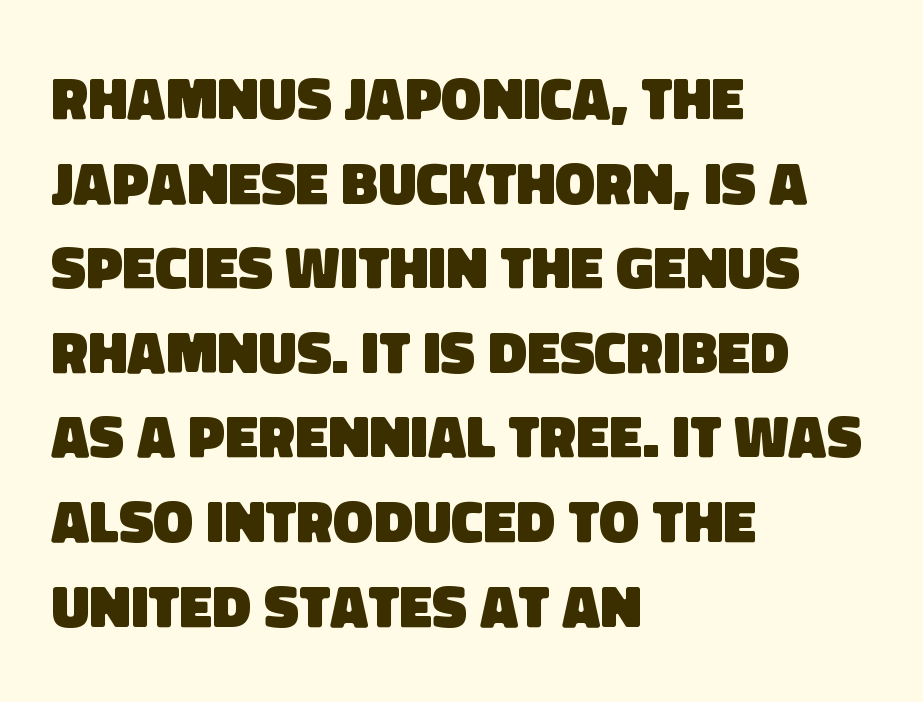
{"serif": "no", "bold": "yes", "weight": "heavy", "width": "normal", "stroke_contrast": "low", "x_height": "large", "monospaced": "no", "underline": "no", "align": "left", "line_spacing": "normal", "line_spacing_ratio": 1.41, "letter_spacing": "normal", "letter_spacing_em": 0.0, "glyph_px": 60}
